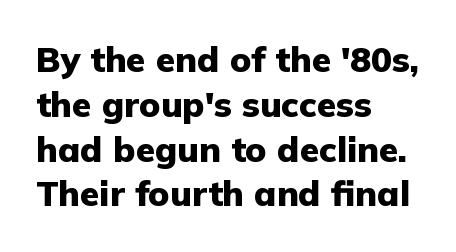
Q: Is the text bold? A: Yes.
Q: Is the text italic (slanted)? A: No, it is upright.
Q: Is the typeface a serif or a sans-serif typeface? A: Sans-serif.
Q: Is the text underlined? A: No.
Q: How is the paragraph aligned? A: Left-aligned.
Q: Is the spacing between letters normal or unusually wide? A: Normal.
Q: Is the spacing between lines tight, normal or loose? A: Normal.
Q: Width (condensed, normal, or wide)? A: Normal.
Q: Stroke contrast? A: Low.
Q: x-height? A: Medium.
Q: Monospaced? A: No.
